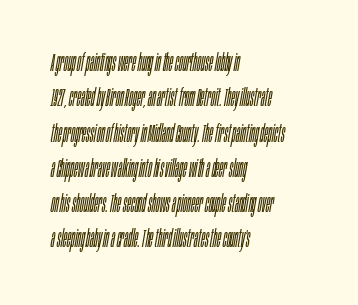
The image shows 24 px text type, italic (leaning right); set left-aligned, normal line spacing (1.47x), normal letter spacing, not underlined.
